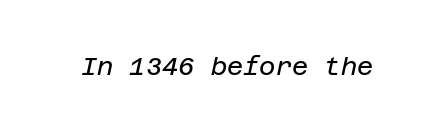
{"italic": "yes", "lean": "right", "slant_degrees": 12, "bold": "no", "underline": "no", "letter_spacing": "normal", "letter_spacing_em": 0.0, "glyph_px": 25}
